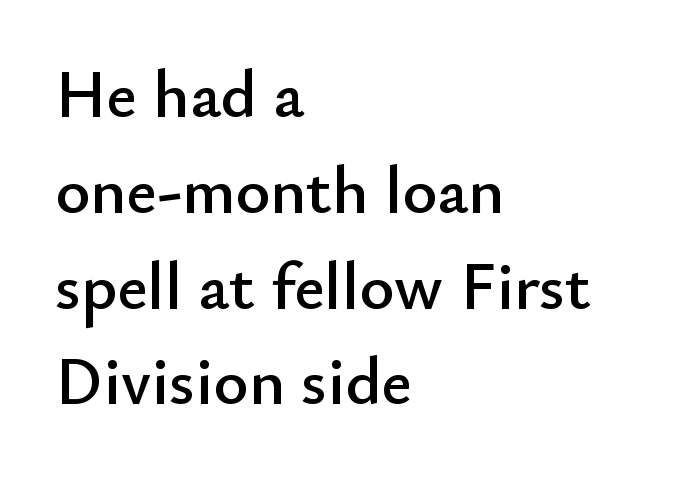
Q: Is the text italic (slanted)? A: No, it is upright.
Q: Is the typeface a serif or a sans-serif typeface? A: Sans-serif.
Q: Is the text underlined? A: No.
Q: How is the paragraph aligned? A: Left-aligned.
Q: Is the spacing between letters normal or unusually wide? A: Normal.
Q: Is the spacing between lines tight, normal or loose? A: Normal.
Q: Width (condensed, normal, or wide)? A: Normal.
Q: Stroke contrast? A: Low.
Q: x-height? A: Small.
Q: Monospaced? A: No.
